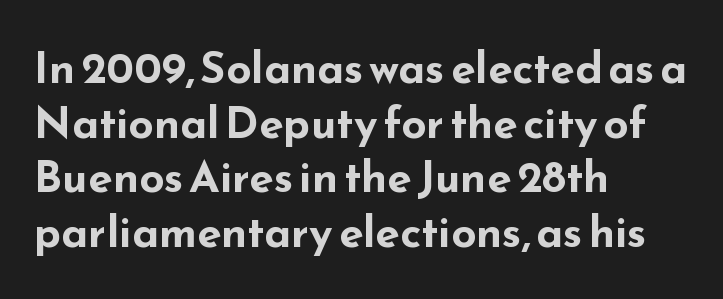
Q: Is the text bold? A: Yes.
Q: Is the text italic (slanted)? A: No, it is upright.
Q: Is the typeface a serif or a sans-serif typeface? A: Sans-serif.
Q: Is the text underlined? A: No.
Q: How is the paragraph aligned? A: Left-aligned.
Q: Is the spacing between letters normal or unusually wide? A: Normal.
Q: Width (condensed, normal, or wide)? A: Wide.
Q: Stroke contrast? A: Low.
Q: x-height? A: Small.
Q: Monospaced? A: No.
